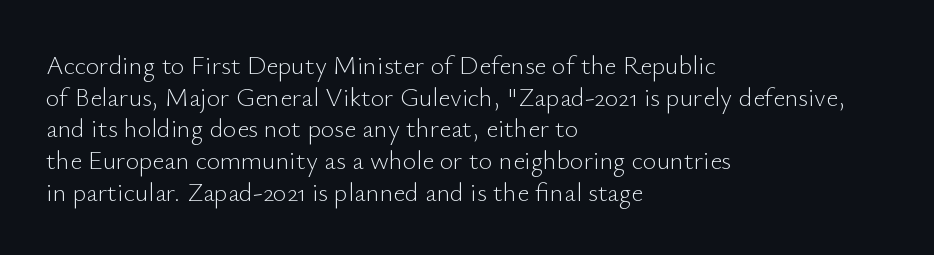
The image shows 26 px text type, upright; set left-aligned, line spacing 1.22x, normal letter spacing, not underlined.
